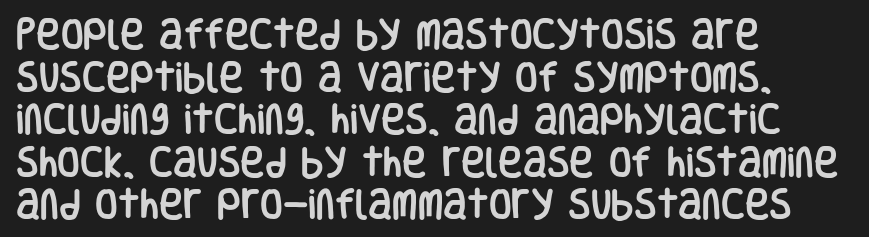
{"serif": "no", "italic": "no", "width": "condensed", "stroke_contrast": "low", "x_height": "large", "monospaced": "no", "underline": "no", "align": "left", "line_spacing": "normal", "line_spacing_ratio": 1.29, "letter_spacing": "normal", "letter_spacing_em": 0.0, "glyph_px": 33}
